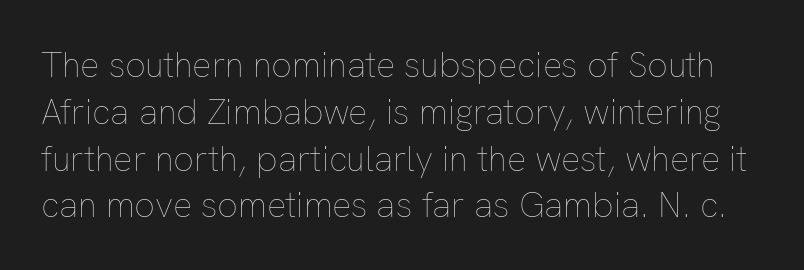
Q: Is the text bold? A: No.
Q: Is the text italic (slanted)? A: No, it is upright.
Q: Is the text underlined? A: No.
Q: Is the spacing between letters normal or unusually wide? A: Normal.
Q: Is the spacing between lines tight, normal or loose? A: Normal.
Q: Width (condensed, normal, or wide)? A: Normal.
Q: Stroke contrast? A: Low.
Q: x-height? A: Medium.
Q: Monospaced? A: No.
